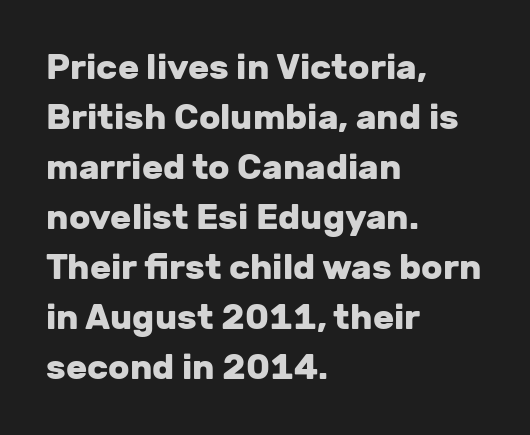
Q: Is the text bold? A: Yes.
Q: Is the text italic (slanted)? A: No, it is upright.
Q: Is the typeface a serif or a sans-serif typeface? A: Sans-serif.
Q: Is the text underlined? A: No.
Q: How is the paragraph aligned? A: Left-aligned.
Q: Is the spacing between letters normal or unusually wide? A: Normal.
Q: Is the spacing between lines tight, normal or loose? A: Normal.
Q: Width (condensed, normal, or wide)? A: Normal.
Q: Stroke contrast? A: Low.
Q: x-height? A: Medium.
Q: Monospaced? A: No.
